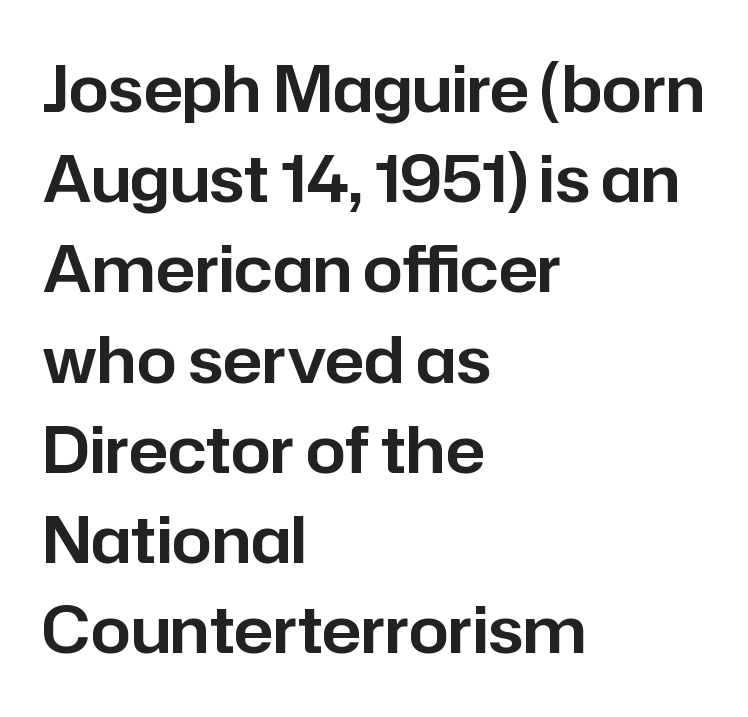
If you drew a ruler down the left edge, every line would touch it. This sample has the flowing, uneven cadence of proportional lettering. The line texture is even and compact thanks to regular tracking. No italicization has been applied; the sample stays upright. The space beneath each line is pristine and unruled.
